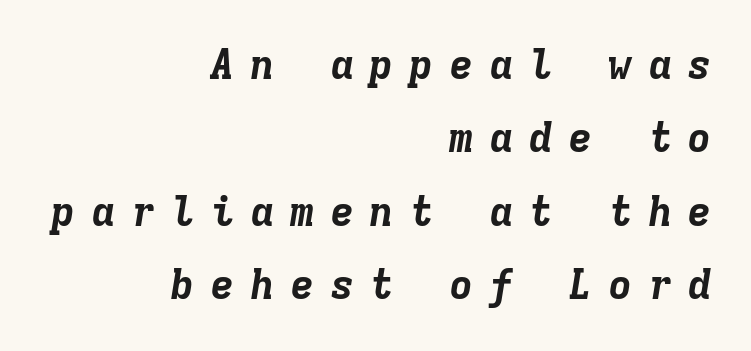
The passage shown has open, widely tracked lettering throughout. Is the type slanted? Yes — the strokes lean at a clear angle. Monospaced: the letters line up in strict vertical columns. Look at the stroke-to-counter ratio: heavy, a bold. Horizontally, the lines are justified to the trailing edge only.
